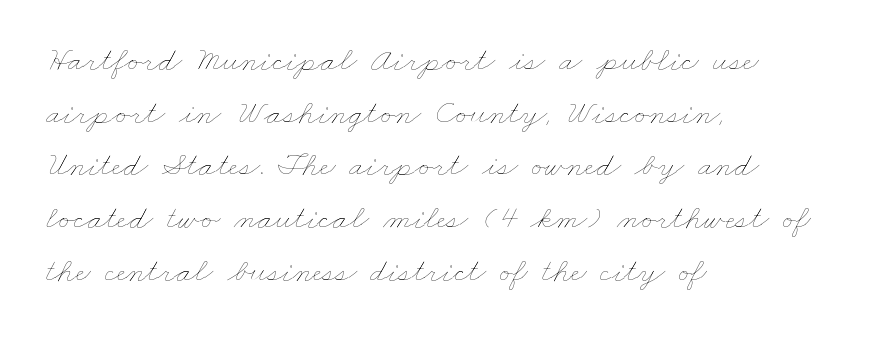
{"bold": "no", "weight": "thin", "width": "wide", "stroke_contrast": "low", "x_height": "small", "monospaced": "no", "underline": "no", "align": "left", "line_spacing": "normal", "line_spacing_ratio": 1.55, "letter_spacing": "normal", "letter_spacing_em": 0.0, "glyph_px": 34}
